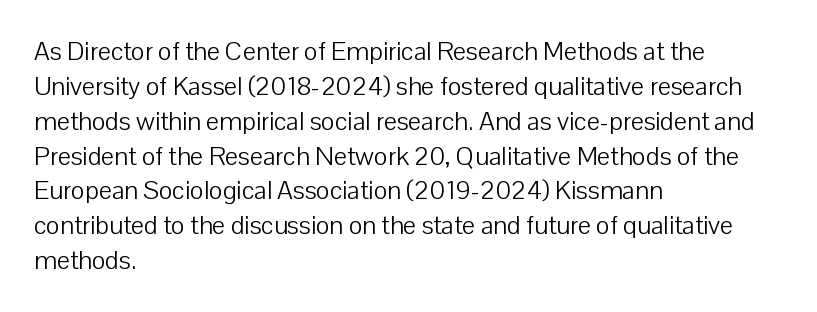
{"italic": "no", "bold": "no", "underline": "no", "align": "left", "line_spacing": "normal", "line_spacing_ratio": 1.34, "letter_spacing": "normal", "letter_spacing_em": 0.0, "glyph_px": 26}
